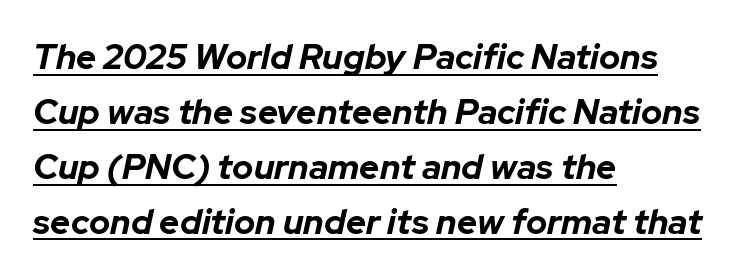
{"italic": "yes", "lean": "right", "slant_degrees": 12, "bold": "yes", "weight": "bold", "width": "normal", "stroke_contrast": "low", "x_height": "medium", "monospaced": "no", "underline": "yes", "align": "left", "line_spacing": "normal", "line_spacing_ratio": 1.57, "letter_spacing": "normal", "letter_spacing_em": 0.0, "glyph_px": 35}
